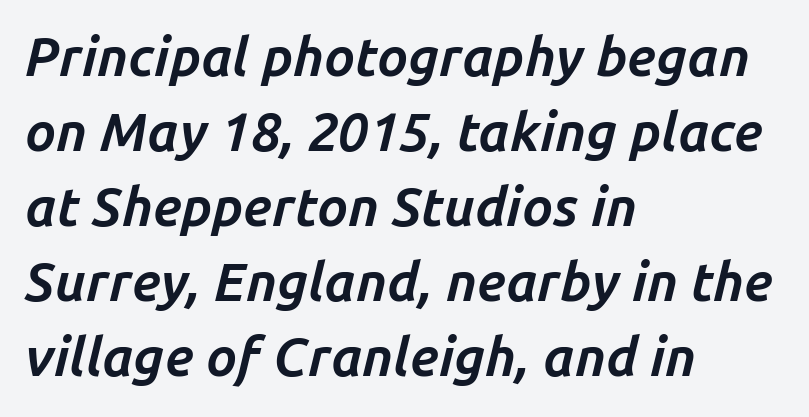
Q: Is the text bold? A: Yes.
Q: Is the text italic (slanted)? A: Yes, it leans right by about 14 degrees.
Q: Is the text underlined? A: No.
Q: How is the paragraph aligned? A: Left-aligned.
Q: Is the spacing between letters normal or unusually wide? A: Normal.
Q: Is the spacing between lines tight, normal or loose? A: Normal.
Q: Width (condensed, normal, or wide)? A: Normal.
Q: Stroke contrast? A: Low.
Q: x-height? A: Medium.
Q: Monospaced? A: No.
